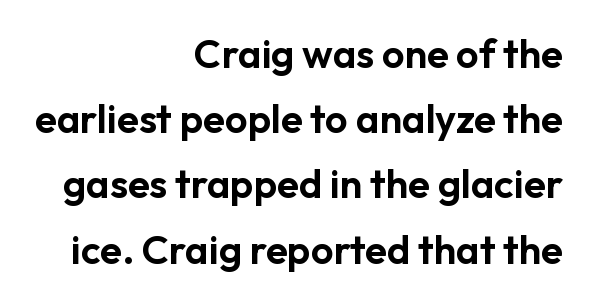
Serifs: no, the terminals of the letterforms are clean. This rendering leaves character spacing at its baseline value. How would I describe the line gaps? Plain and ordinary. Underlining? Definitely not there. A flush-right, rag-left setting is used for this passage. In terms of posture, this sample is upright.
